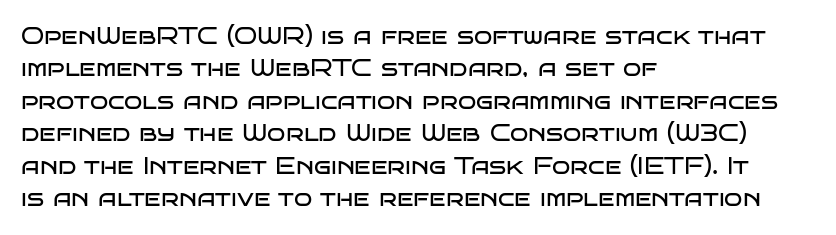
Q: Is the text bold? A: No.
Q: Is the text italic (slanted)? A: No, it is upright.
Q: Is the text underlined? A: No.
Q: How is the paragraph aligned? A: Left-aligned.
Q: Is the spacing between letters normal or unusually wide? A: Normal.
Q: Is the spacing between lines tight, normal or loose? A: Normal.
